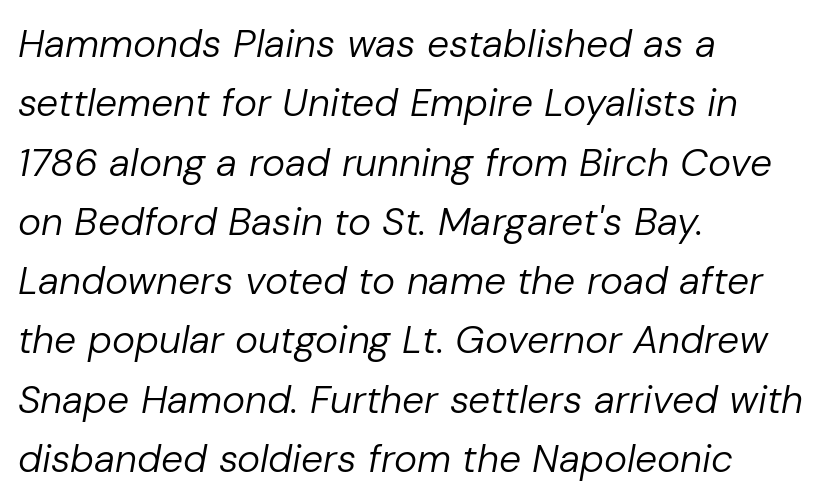
The image shows 39 px regular-weight type, italic (leaning right); set left-aligned, normal line spacing (1.52x), normal letter spacing, not underlined; low stroke contrast and a medium x-height.
